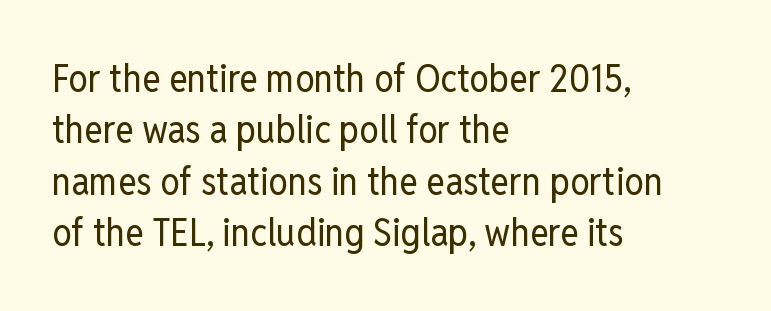
The image shows 39 px regular-weight, condensed sans-serif type, upright; set left-aligned, normal line spacing (1.32x), normal letter spacing, not underlined; low stroke contrast and a medium x-height.
